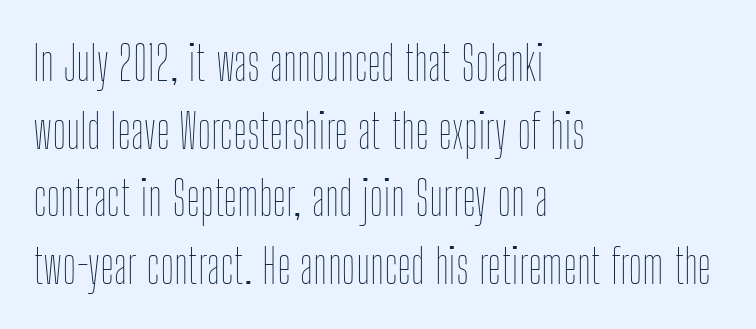
Nothing heavy about these letters — not bold at all. Each new line begins a customary step beneath the previous one. Ascenders rise straight up at ninety degrees. Quick note: underline off. Tracking value appears to be zero — textbook default spacing. A student would call this left alignment; a typographer would say flush left, rag right.
